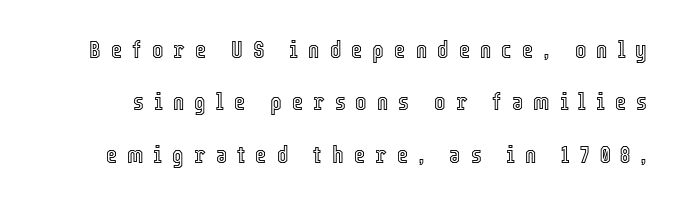
Q: Is the text italic (slanted)? A: No, it is upright.
Q: Is the text underlined? A: No.
Q: Is the spacing between letters normal or unusually wide? A: Unusually wide.
Q: Is the spacing between lines tight, normal or loose? A: Loose.
